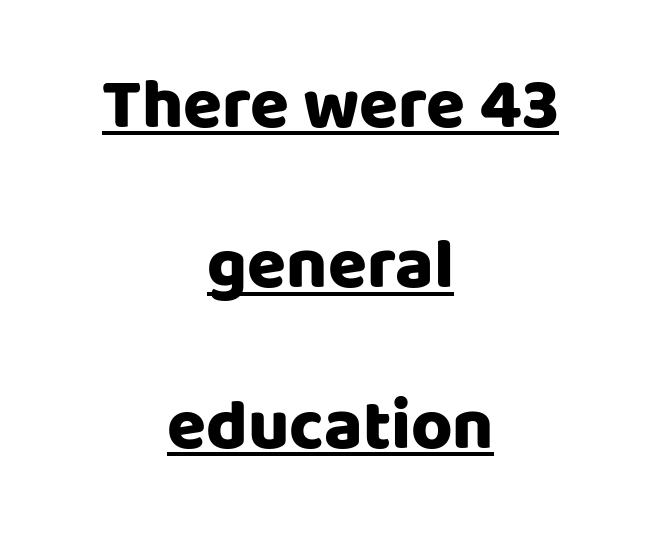
{"serif": "no", "italic": "no", "bold": "yes", "weight": "heavy", "width": "normal", "stroke_contrast": "low", "x_height": "large", "monospaced": "no", "underline": "yes", "align": "center", "line_spacing": "loose", "line_spacing_ratio": 2.26, "letter_spacing": "normal", "letter_spacing_em": 0.0, "glyph_px": 71}
